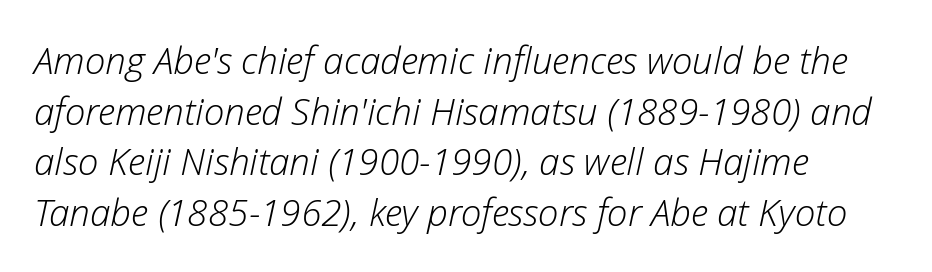
{"italic": "yes", "lean": "right", "slant_degrees": 12, "bold": "no", "weight": "light", "width": "normal", "stroke_contrast": "low", "x_height": "medium", "monospaced": "no", "underline": "no", "align": "left", "line_spacing": "normal", "line_spacing_ratio": 1.37, "letter_spacing": "normal", "letter_spacing_em": 0.0, "glyph_px": 37}
